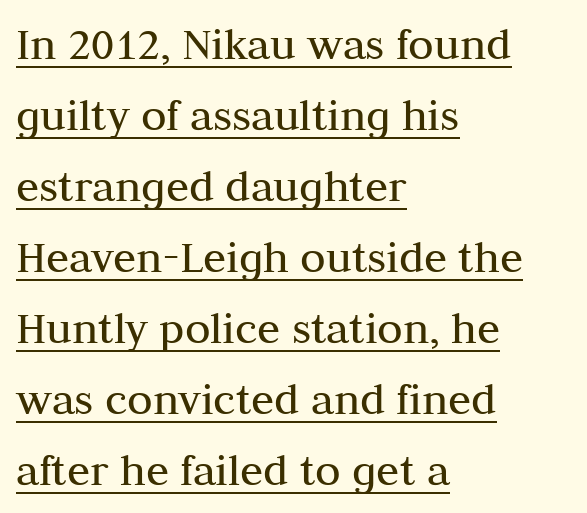
{"serif": "yes", "italic": "no", "bold": "no", "weight": "regular", "width": "normal", "stroke_contrast": "medium", "x_height": "medium", "monospaced": "no", "underline": "yes", "align": "left", "line_spacing": "normal", "line_spacing_ratio": 1.51, "letter_spacing": "normal", "letter_spacing_em": 0.0, "glyph_px": 47}
